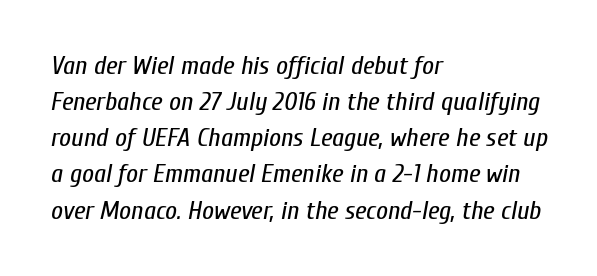
Q: Is the text bold? A: No.
Q: Is the text italic (slanted)? A: Yes, it leans right by about 10 degrees.
Q: Is the text underlined? A: No.
Q: How is the paragraph aligned? A: Left-aligned.
Q: Is the spacing between letters normal or unusually wide? A: Normal.
Q: Is the spacing between lines tight, normal or loose? A: Normal.
